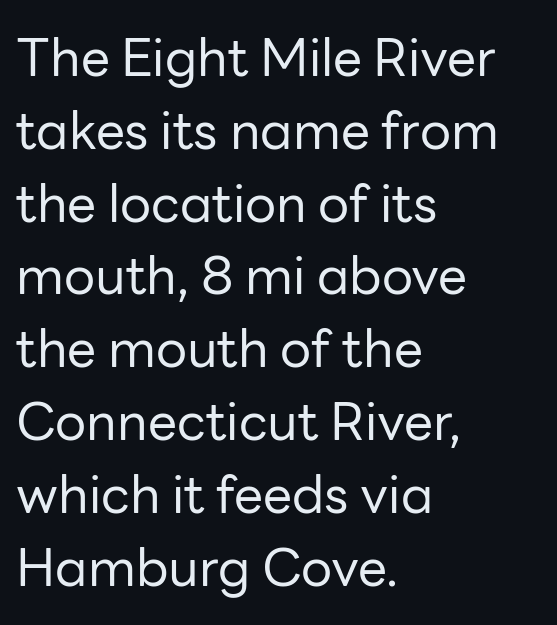
A roman cut, with each character standing at attention. Observe the ordinary spacing: letters are neighbours, not strangers. The letters advance in unequal steps, a hallmark of proportional type. These lines stack with their left ends in a neat column. Descender tails drop into unmarked territory.
